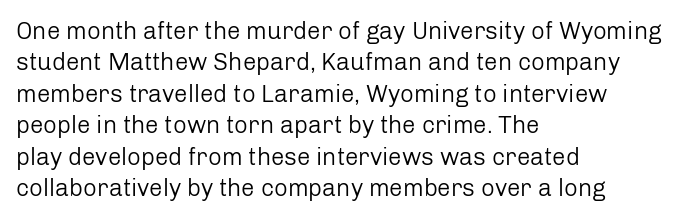
What stands out about the letter spacing? Nothing — it is the standard amount. Unmarked baselines from the first word to the last. The rendering anchors every line to the left-hand side. Regarding leading, the lines here are spaced in the standard way. Compared with a typical body face, this is equally light or lighter still. In terms of posture, this sample is upright.
